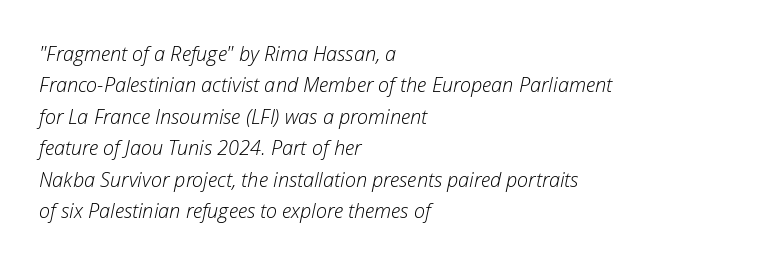
{"italic": "yes", "lean": "right", "slant_degrees": 12, "bold": "no", "underline": "no", "align": "left", "line_spacing": "normal", "line_spacing_ratio": 1.57, "letter_spacing": "normal", "letter_spacing_em": 0.0, "glyph_px": 20}
